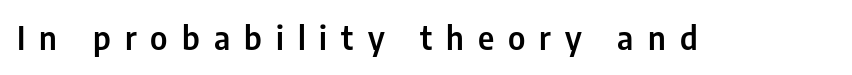
{"serif": "no", "italic": "no", "width": "condensed", "stroke_contrast": "low", "x_height": "medium", "monospaced": "no", "underline": "no", "letter_spacing": "wide", "letter_spacing_em": 0.44, "glyph_px": 32}
